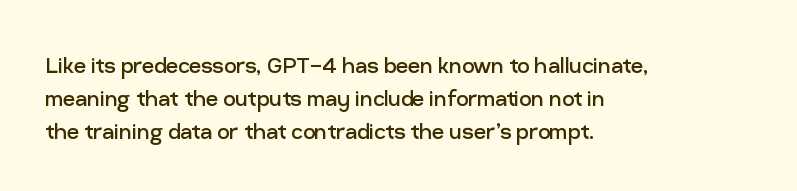
{"italic": "no", "bold": "no", "underline": "no", "align": "left", "line_spacing_ratio": 1.23, "letter_spacing": "normal", "letter_spacing_em": 0.0, "glyph_px": 27}
